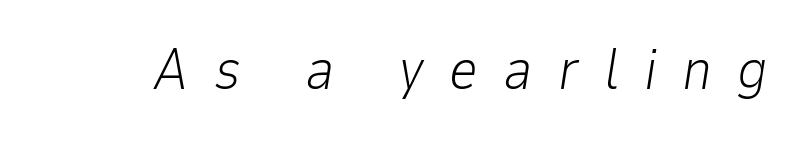
Do the characters align in a grid? No, the font is proportional. This sample uses expanded letter spacing, leaving extra air between glyphs. You can tell it's italic because the verticals aren't actually vertical. Compared with a typical body face, this is equally light or lighter still. Honestly, there is no underline to notice here at all.
